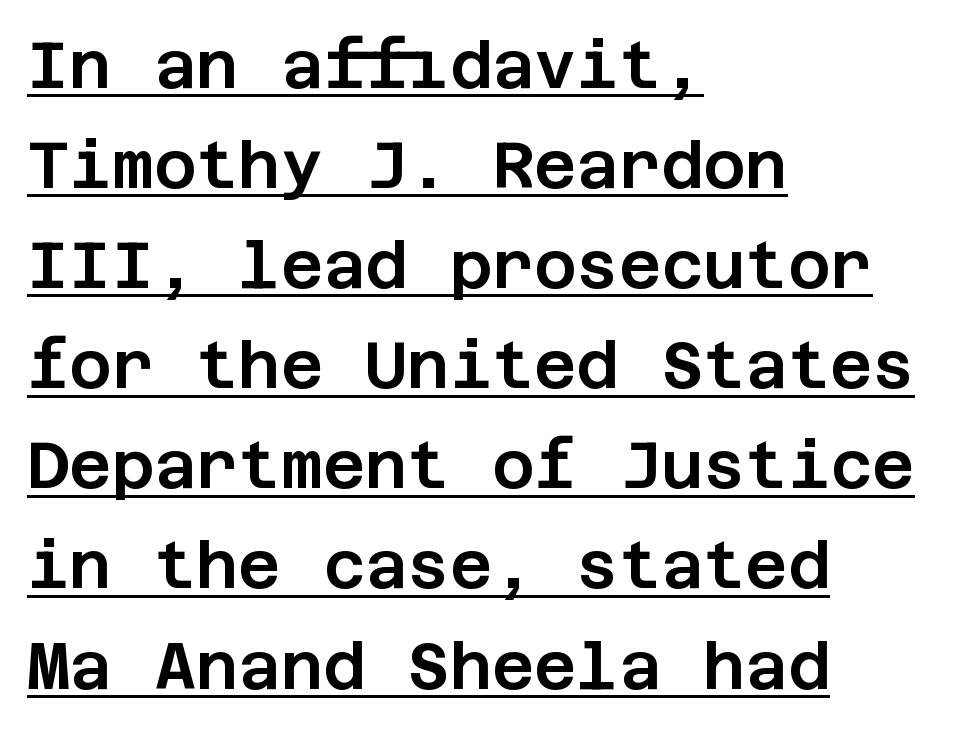
Q: Is the text italic (slanted)? A: No, it is upright.
Q: Is the typeface a serif or a sans-serif typeface? A: Sans-serif.
Q: Is the text underlined? A: Yes.
Q: How is the paragraph aligned? A: Left-aligned.
Q: Is the spacing between letters normal or unusually wide? A: Normal.
Q: Is the spacing between lines tight, normal or loose? A: Normal.
Q: Width (condensed, normal, or wide)? A: Normal.
Q: Stroke contrast? A: Low.
Q: x-height? A: Large.
